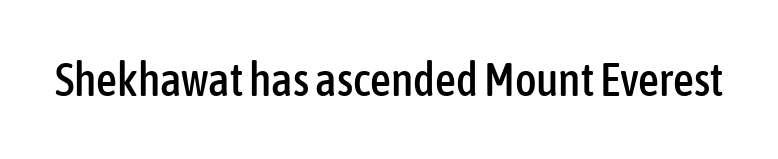
{"serif": "no", "italic": "no", "width": "condensed", "stroke_contrast": "low", "x_height": "medium", "monospaced": "no", "underline": "no", "letter_spacing": "normal", "letter_spacing_em": 0.0, "glyph_px": 46}
